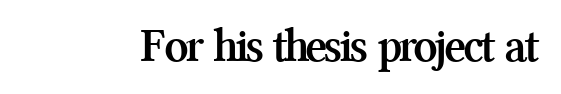
{"serif": "yes", "italic": "no", "bold": "yes", "weight": "semibold", "width": "normal", "stroke_contrast": "medium", "x_height": "medium", "monospaced": "no", "underline": "no", "letter_spacing": "normal", "letter_spacing_em": 0.0, "glyph_px": 48}
